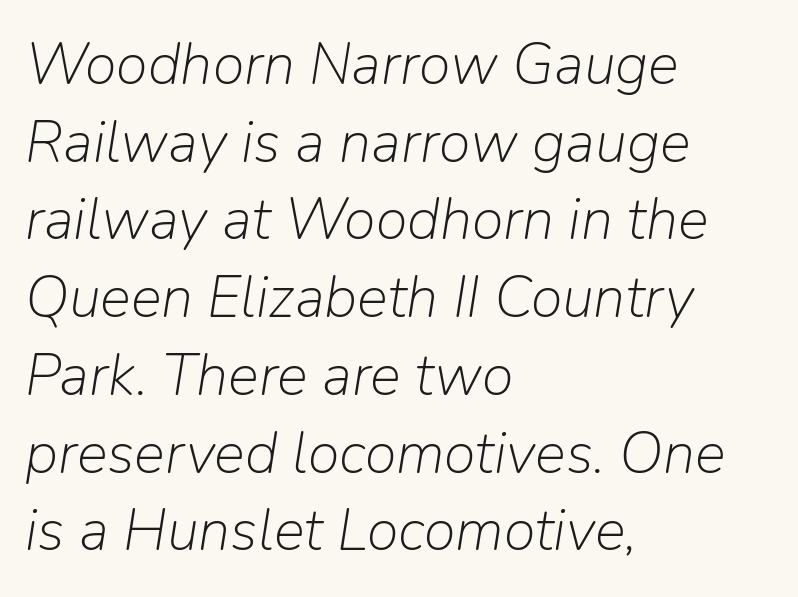
{"italic": "yes", "lean": "right", "slant_degrees": 9, "bold": "no", "weight": "light", "width": "normal", "stroke_contrast": "low", "x_height": "medium", "monospaced": "no", "underline": "no", "align": "left", "line_spacing": "normal", "line_spacing_ratio": 1.34, "letter_spacing": "normal", "letter_spacing_em": 0.0, "glyph_px": 58}
